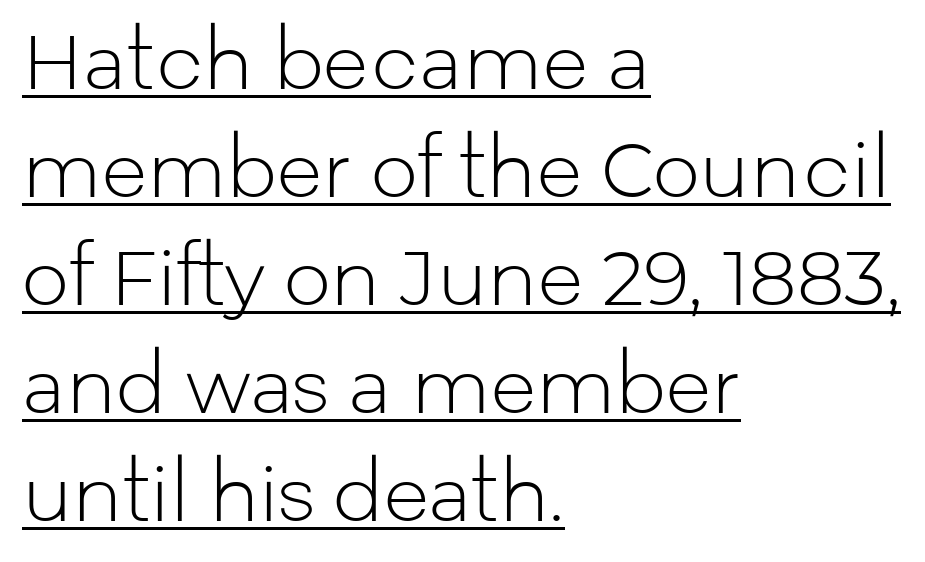
Q: Is the text bold? A: No.
Q: Is the text italic (slanted)? A: No, it is upright.
Q: Is the typeface a serif or a sans-serif typeface? A: Sans-serif.
Q: Is the text underlined? A: Yes.
Q: How is the paragraph aligned? A: Left-aligned.
Q: Is the spacing between letters normal or unusually wide? A: Normal.
Q: Is the spacing between lines tight, normal or loose? A: Normal.
Q: Width (condensed, normal, or wide)? A: Normal.
Q: Stroke contrast? A: Low.
Q: x-height? A: Medium.
Q: Monospaced? A: No.
